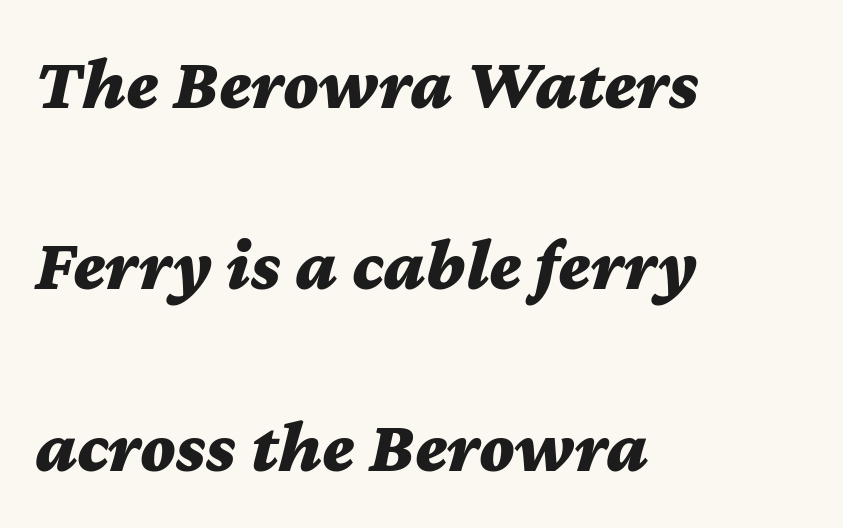
Q: Is the text bold? A: Yes.
Q: Is the text italic (slanted)? A: Yes, it leans right by about 12 degrees.
Q: Is the text underlined? A: No.
Q: How is the paragraph aligned? A: Left-aligned.
Q: Is the spacing between letters normal or unusually wide? A: Normal.
Q: Is the spacing between lines tight, normal or loose? A: Loose.
Q: Width (condensed, normal, or wide)? A: Wide.
Q: Stroke contrast? A: Medium.
Q: x-height? A: Medium.
Q: Monospaced? A: No.
